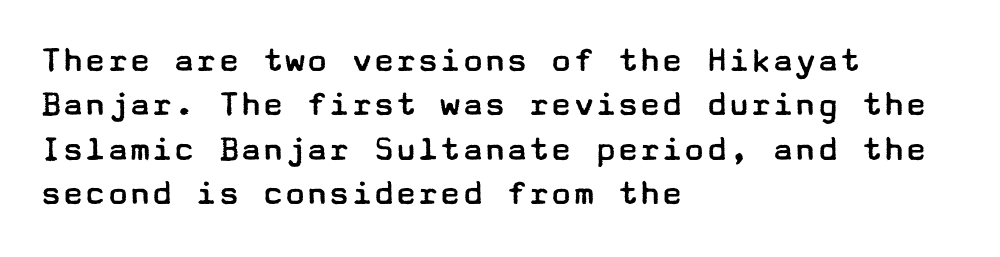
Q: Is the text bold? A: No.
Q: Is the text italic (slanted)? A: No, it is upright.
Q: Is the typeface a serif or a sans-serif typeface? A: Sans-serif.
Q: Is the text underlined? A: No.
Q: How is the paragraph aligned? A: Left-aligned.
Q: Is the spacing between letters normal or unusually wide? A: Normal.
Q: Width (condensed, normal, or wide)? A: Wide.
Q: Stroke contrast? A: Low.
Q: x-height? A: Medium.
